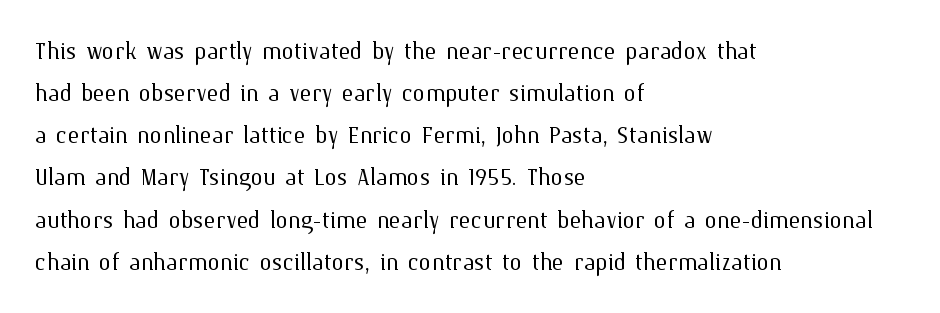
{"italic": "no", "bold": "no", "weight": "light", "width": "normal", "stroke_contrast": "medium", "x_height": "medium", "monospaced": "no", "underline": "no", "align": "left", "line_spacing": "normal", "line_spacing_ratio": 1.36, "letter_spacing": "normal", "letter_spacing_em": 0.0, "glyph_px": 31}
